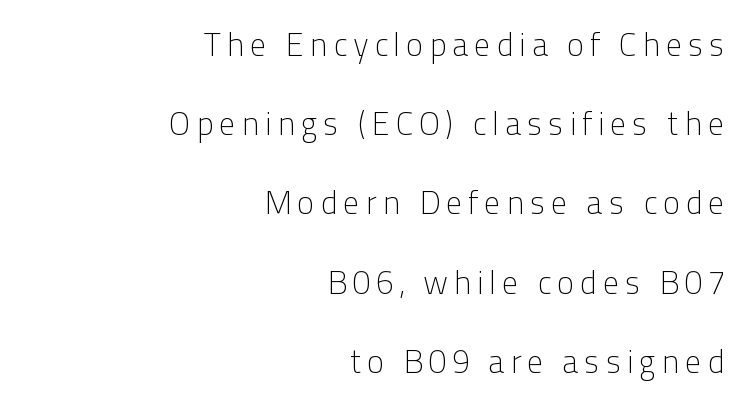
Q: Is the text bold? A: No.
Q: Is the text italic (slanted)? A: No, it is upright.
Q: Is the typeface a serif or a sans-serif typeface? A: Sans-serif.
Q: Is the text underlined? A: No.
Q: How is the paragraph aligned? A: Right-aligned.
Q: Is the spacing between lines tight, normal or loose? A: Loose.
Q: Width (condensed, normal, or wide)? A: Normal.
Q: Stroke contrast? A: Low.
Q: x-height? A: Medium.
Q: Monospaced? A: No.
